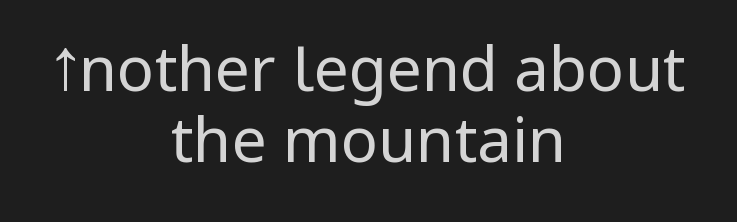
Q: Is the text bold? A: No.
Q: Is the text italic (slanted)? A: No, it is upright.
Q: Is the typeface a serif or a sans-serif typeface? A: Sans-serif.
Q: Is the text underlined? A: No.
Q: How is the paragraph aligned? A: Centered.
Q: Is the spacing between letters normal or unusually wide? A: Normal.
Q: Is the spacing between lines tight, normal or loose? A: Tight.
Q: Width (condensed, normal, or wide)? A: Condensed.
Q: Stroke contrast? A: Low.
